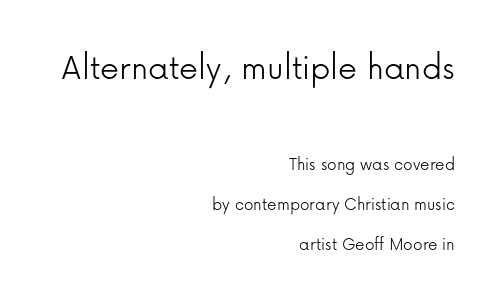
Q: Is the text bold? A: No.
Q: Is the text italic (slanted)? A: No, it is upright.
Q: Is the typeface a serif or a sans-serif typeface? A: Sans-serif.
Q: Is the text underlined? A: No.
Q: How is the paragraph aligned? A: Right-aligned.
Q: Is the spacing between letters normal or unusually wide? A: Normal.
Q: Is the spacing between lines tight, normal or loose? A: Loose.
Q: Which block of text is set in a larger size, the first (top) or the second (bottom)? A: The first (top) one.
Q: Width (condensed, normal, or wide)? A: Normal.
Q: Stroke contrast? A: Low.
Q: x-height? A: Medium.
Q: Monospaced? A: No.
